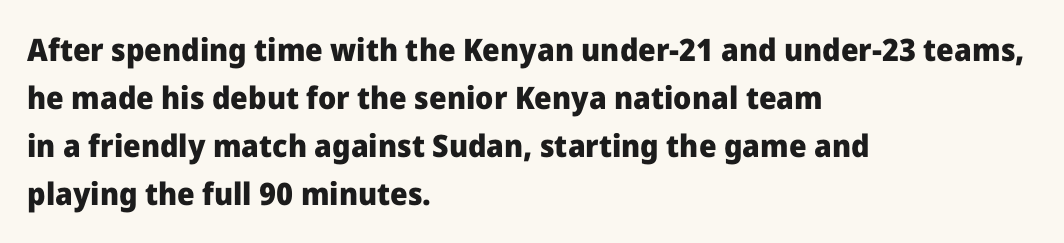
The image shows 31 px heavy sans-serif type, upright; set left-aligned, normal line spacing (1.55x), normal letter spacing, not underlined; low stroke contrast and a medium x-height.
